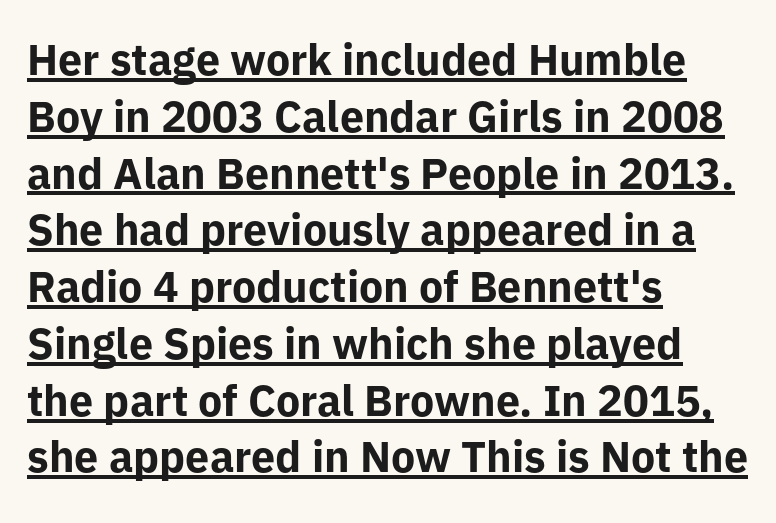
Q: Is the text bold? A: Yes.
Q: Is the text italic (slanted)? A: No, it is upright.
Q: Is the typeface a serif or a sans-serif typeface? A: Sans-serif.
Q: Is the text underlined? A: Yes.
Q: How is the paragraph aligned? A: Left-aligned.
Q: Is the spacing between letters normal or unusually wide? A: Normal.
Q: Is the spacing between lines tight, normal or loose? A: Normal.
Q: Width (condensed, normal, or wide)? A: Normal.
Q: Stroke contrast? A: Low.
Q: x-height? A: Medium.
Q: Monospaced? A: No.
